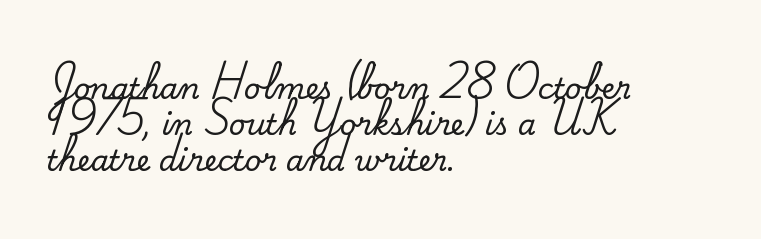
Q: Is the text italic (slanted)? A: Yes.
Q: Is the typeface a serif or a sans-serif typeface? A: Serif.
Q: Is the text underlined? A: No.
Q: How is the paragraph aligned? A: Left-aligned.
Q: Is the spacing between letters normal or unusually wide? A: Normal.
Q: Width (condensed, normal, or wide)? A: Normal.
Q: Stroke contrast? A: Medium.
Q: x-height? A: Small.
Q: Monospaced? A: No.
